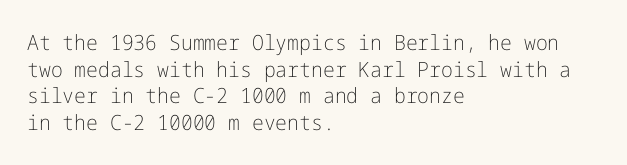
{"italic": "no", "bold": "no", "underline": "no", "align": "left", "line_spacing": "normal", "line_spacing_ratio": 1.27, "letter_spacing": "normal", "letter_spacing_em": 0.0, "glyph_px": 21}
